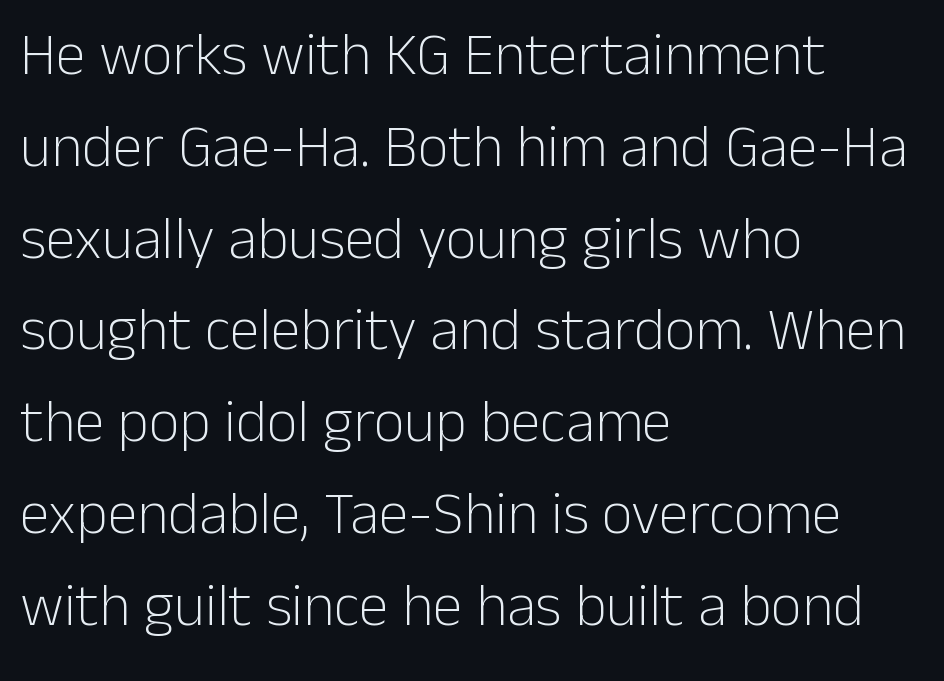
The image shows 60 px light sans-serif type, upright; set left-aligned, normal line spacing (1.53x), normal letter spacing, not underlined; low stroke contrast and a medium x-height.
